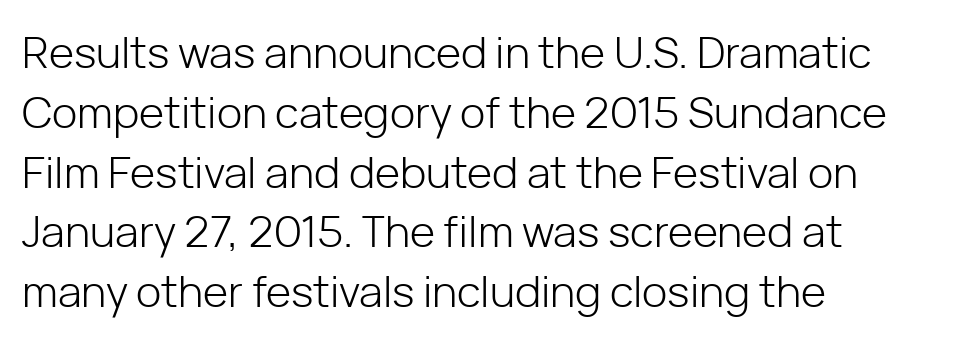
Q: Is the text bold? A: No.
Q: Is the text italic (slanted)? A: No, it is upright.
Q: Is the typeface a serif or a sans-serif typeface? A: Sans-serif.
Q: Is the text underlined? A: No.
Q: How is the paragraph aligned? A: Left-aligned.
Q: Is the spacing between letters normal or unusually wide? A: Normal.
Q: Is the spacing between lines tight, normal or loose? A: Normal.
Q: Width (condensed, normal, or wide)? A: Normal.
Q: Stroke contrast? A: Low.
Q: x-height? A: Medium.
Q: Monospaced? A: No.
